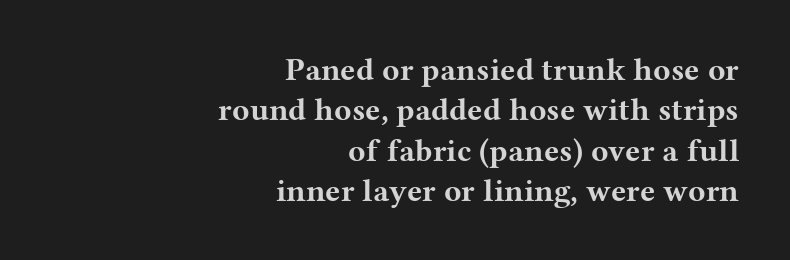
Does extra space separate the letters? No, they use regular spacing. You could not count columns in this text — the font is proportionally spaced. Does the leading feel generous? No, just average. A typesetter would mark this as roman, not italic. Casual observation: everything's shoved over to the right.
